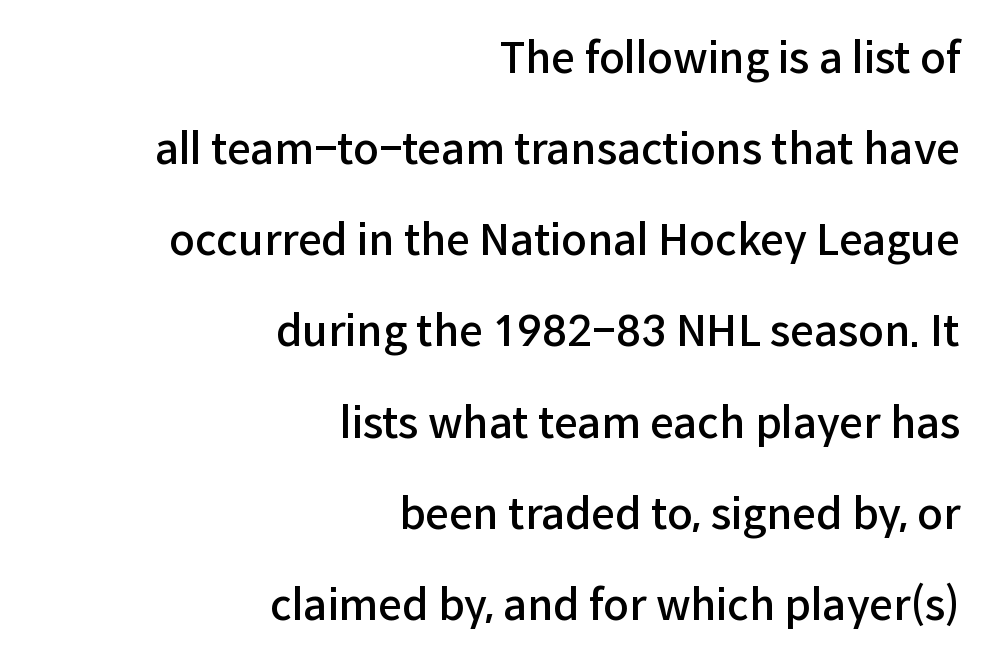
A bare baseline throughout the passage. In CSS terms this would be text-align: right. Nothing unusual about the tracking: characters are spaced as the font intends. Here the designer chose a conventional face with non-uniform glyph widths. Note: no serifs on the glyphs. The strokes are fattened partway — semibold, not bold.
